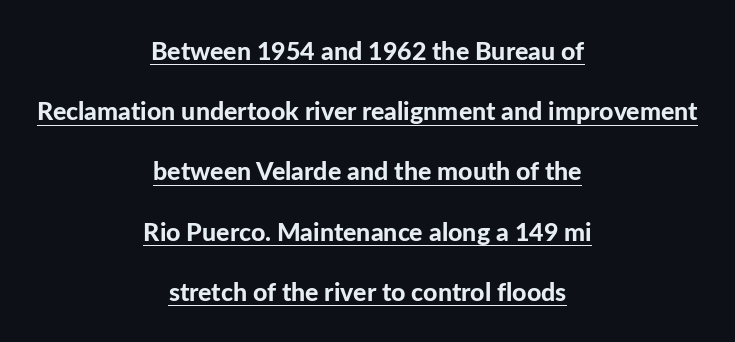
Inter-character spacing is left at the font's built-in metrics. As a designer I'd log this as weight 700, bold. Reading down the column, the eye jumps a long way to each next line. A rule runs beneath these lines of type.
